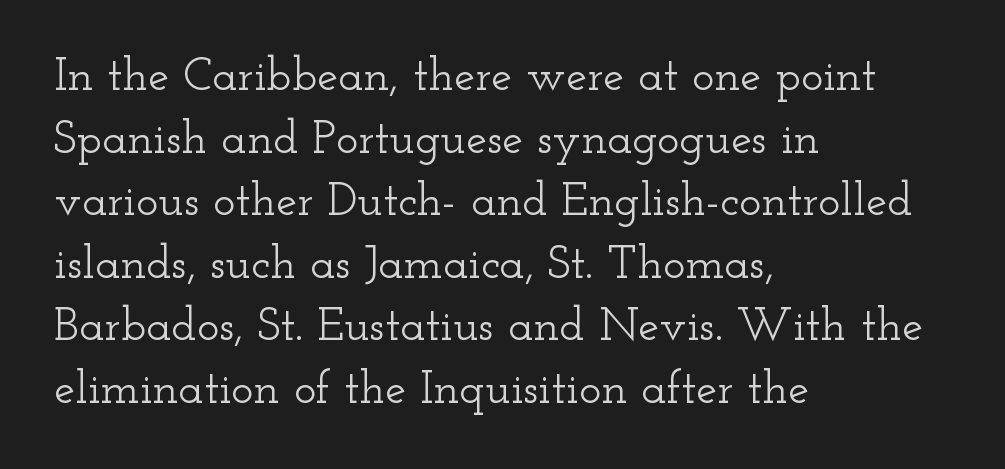
Unlike italic type, these characters show no tilt at all. The paragraph shown leans on its left margin. This rendering features lettering with no underline. Here the glyphs are tracked normally, forming tight word shapes.
